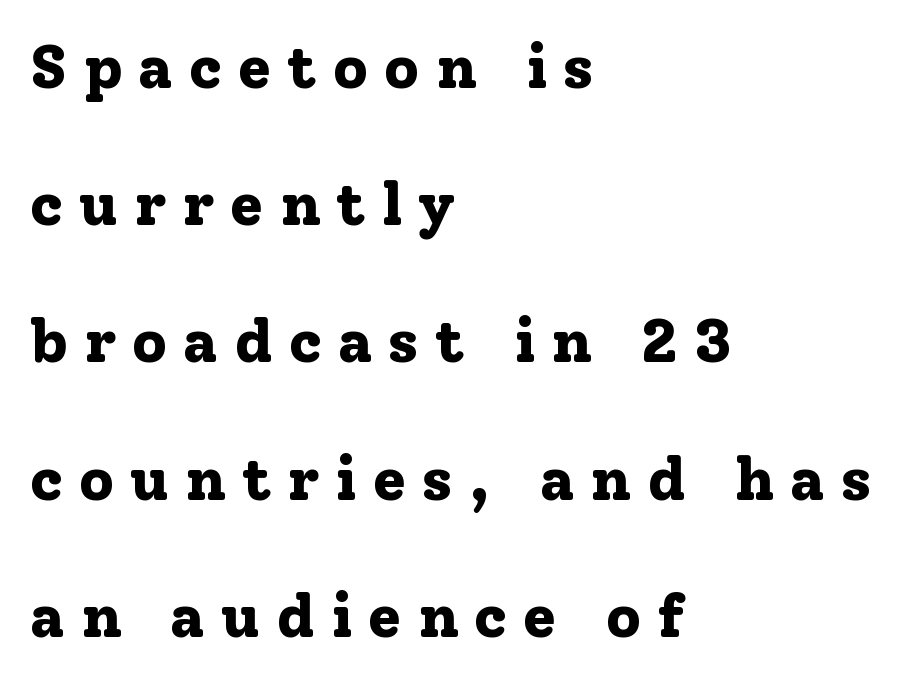
{"serif": "yes", "italic": "no", "bold": "yes", "weight": "bold", "width": "normal", "stroke_contrast": "low", "x_height": "medium", "monospaced": "no", "underline": "no", "align": "left", "line_spacing": "loose", "line_spacing_ratio": 2.25, "letter_spacing": "wide", "letter_spacing_em": 0.26, "glyph_px": 61}
